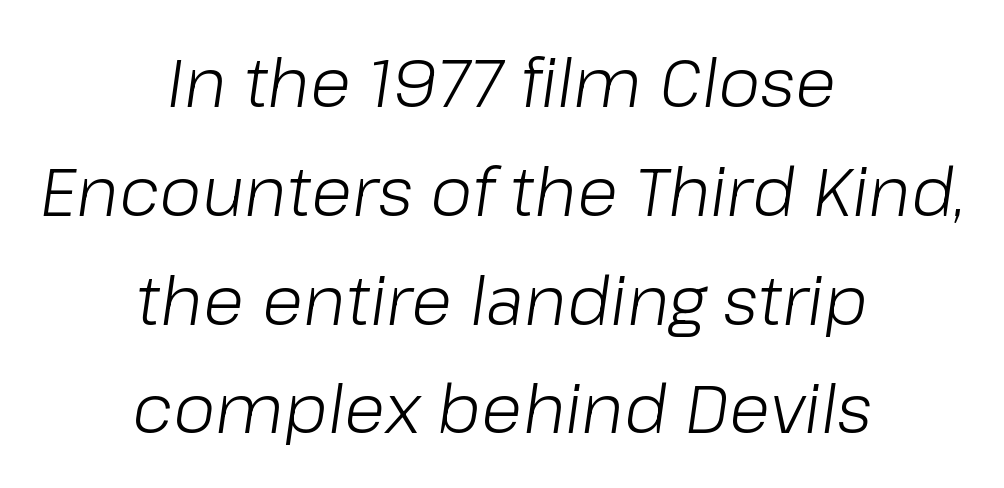
Characters are canted at an angle relative to the baseline's perpendicular. Think of a printed novel: that variable character pitch is what you see here. The whitespace from short lines is split evenly between both sides. Stem width sits at or under what a default text font uses.
